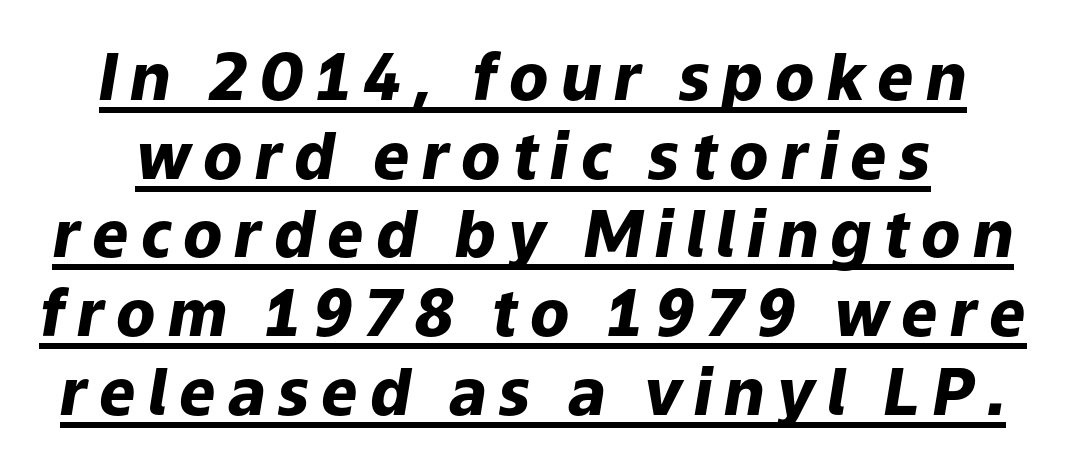
{"italic": "yes", "lean": "right", "slant_degrees": 9, "bold": "yes", "weight": "heavy", "width": "normal", "stroke_contrast": "low", "x_height": "medium", "monospaced": "no", "underline": "yes", "line_spacing_ratio": 1.23, "glyph_px": 64}
